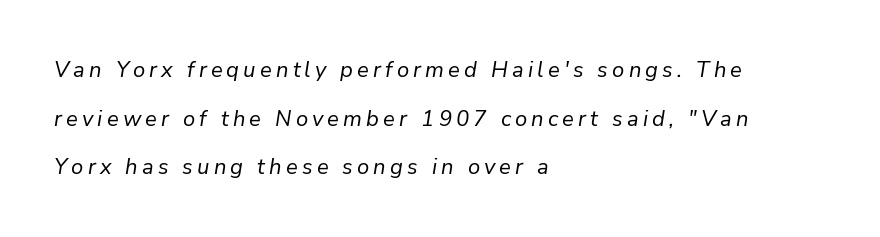
Q: Is the text bold? A: No.
Q: Is the text italic (slanted)? A: Yes, it leans right by about 9 degrees.
Q: Is the text underlined? A: No.
Q: How is the paragraph aligned? A: Left-aligned.
Q: Is the spacing between lines tight, normal or loose? A: Loose.
